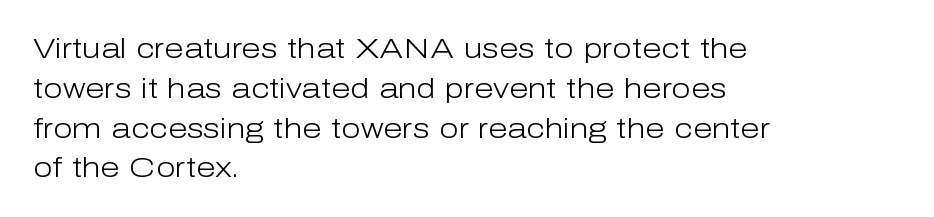
Upright lettering throughout. Compared with a centered layout, this one pins lines to the left instead. The line texture is even and compact thanks to regular tracking. Look at the bottom of the vertical strokes: they stop flat, with no serifs. The face used here is proportionally spaced, like ordinary book or web type. Summary of weight: not heavy and not bold.
